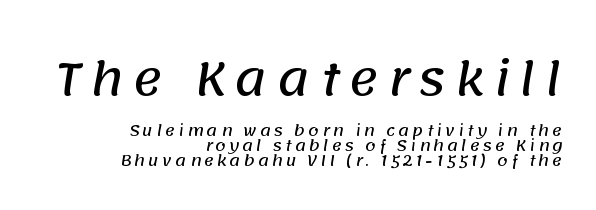
The horizontal fit of the characters is loose and conspicuously gappy. The letters in the upper block stand taller than those in the block below. This block would grow much taller if given ordinary leading; it's compressed now. Line ends are locked; line starts wander. Descenders hang freely into open space.
